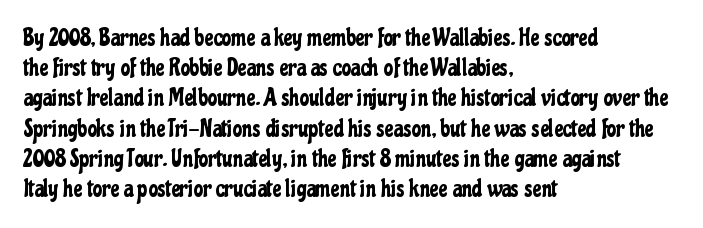
Leading: standard. Ascenders rise straight up at ninety degrees. The text block is weighted toward the left margin, trailing off unevenly rightward. Default kerning and tracking; the words read as compact shapes. Underlining? Definitely not there.
